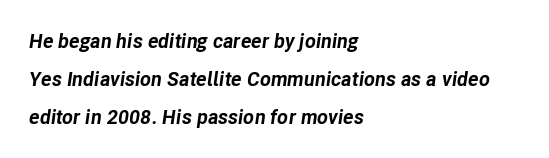
{"italic": "yes", "lean": "right", "slant_degrees": 8, "bold": "yes", "underline": "no", "align": "left", "line_spacing": "loose", "line_spacing_ratio": 1.9, "letter_spacing": "normal", "letter_spacing_em": 0.0, "glyph_px": 20}
